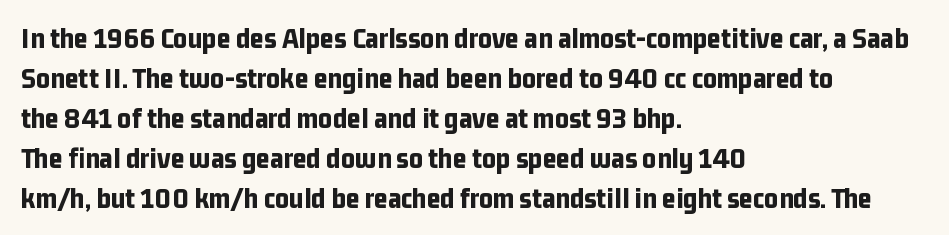
No feet cap the strokes, marking this as sans-serif type. Left-aligned paragraph, ragged on the right. Weight check: bold — yes, fully. It's the straight-up-and-down kind of type. Any mark beneath the type? The region is blank. Students, observe: this is what conventionally led text looks like.
